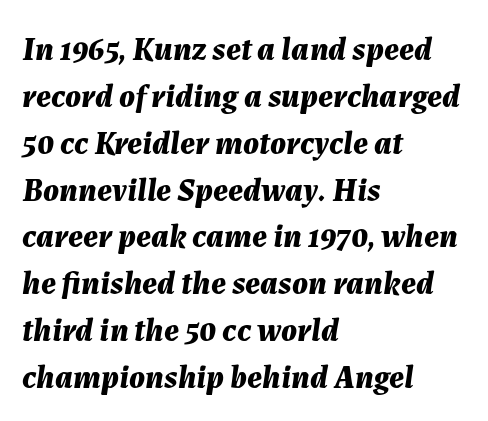
The image shows 33 px bold type, italic (leaning right); set left-aligned, normal line spacing (1.42x), normal letter spacing, not underlined; medium stroke contrast and a medium x-height.
